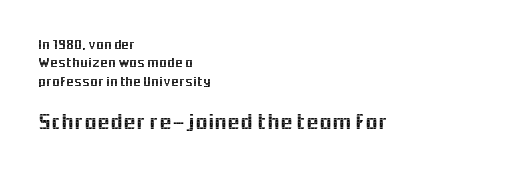
Q: Is the text italic (slanted)? A: No, it is upright.
Q: Is the text underlined? A: No.
Q: How is the paragraph aligned? A: Left-aligned.
Q: Is the spacing between letters normal or unusually wide? A: Normal.
Q: Is the spacing between lines tight, normal or loose? A: Normal.
Q: Which block of text is set in a larger size, the first (top) or the second (bottom)? A: The second (bottom) one.
